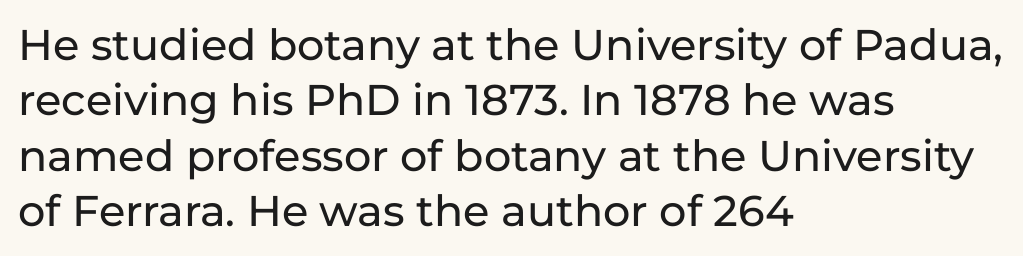
The image shows 43 px sans-serif type, upright; set left-aligned, normal line spacing (1.29x), normal letter spacing, not underlined; low stroke contrast and a medium x-height.
